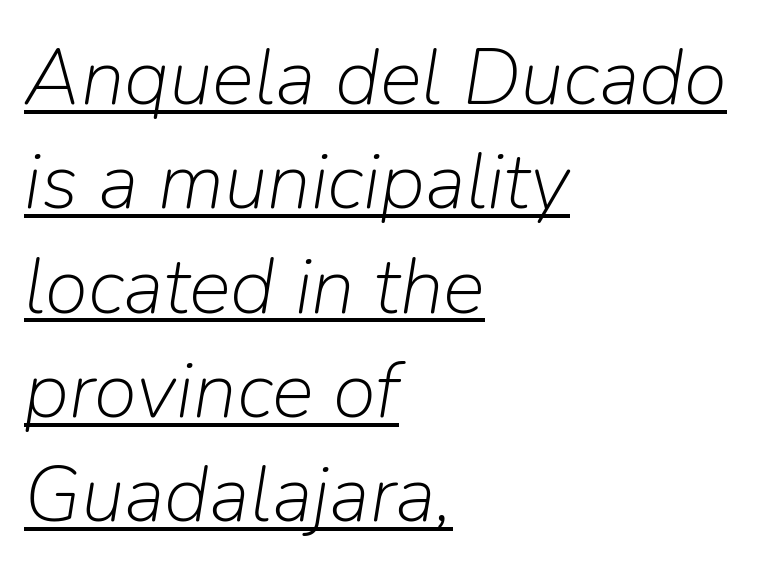
{"italic": "yes", "lean": "right", "slant_degrees": 9, "bold": "no", "weight": "light", "width": "normal", "stroke_contrast": "low", "x_height": "medium", "monospaced": "no", "underline": "yes", "align": "left", "line_spacing": "normal", "line_spacing_ratio": 1.32, "letter_spacing": "normal", "letter_spacing_em": 0.0, "glyph_px": 79}
